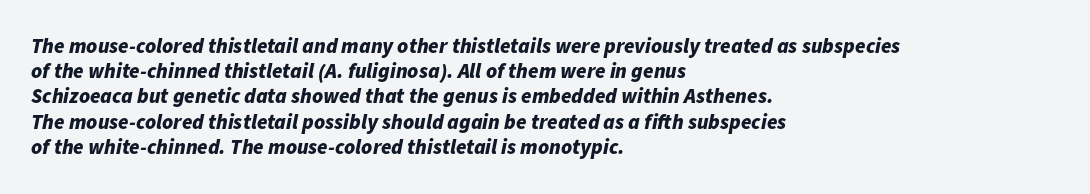
{"italic": "yes", "lean": "right", "slant_degrees": 11, "bold": "yes", "underline": "no", "align": "left", "line_spacing_ratio": 1.2, "letter_spacing": "normal", "letter_spacing_em": 0.0, "glyph_px": 21}
